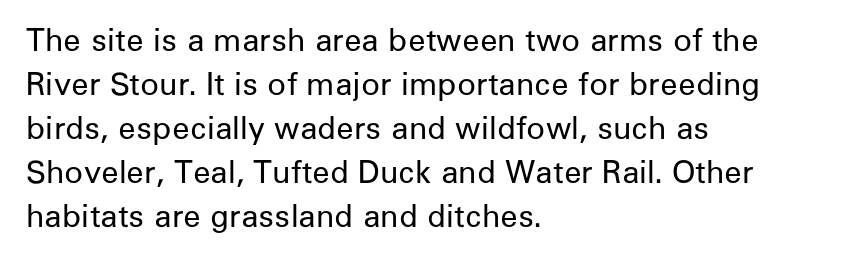
The image shows 31 px regular-weight sans-serif type, upright; set left-aligned, normal line spacing (1.42x), normal letter spacing, not underlined; low stroke contrast and a medium x-height.
